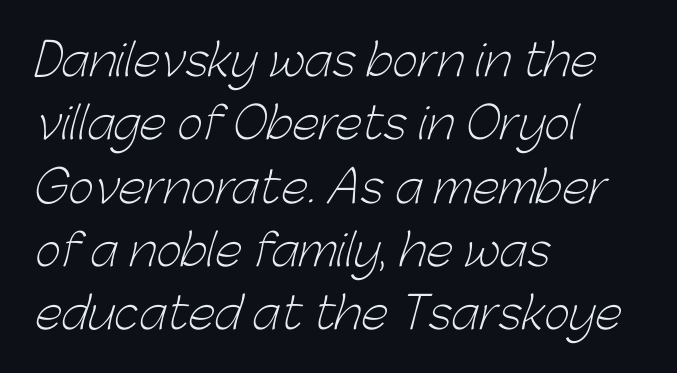
{"serif": "no", "bold": "no", "weight": "light", "width": "normal", "stroke_contrast": "low", "x_height": "medium", "monospaced": "no", "underline": "no", "align": "left", "line_spacing": "normal", "line_spacing_ratio": 1.44, "letter_spacing": "normal", "letter_spacing_em": 0.0, "glyph_px": 44}
